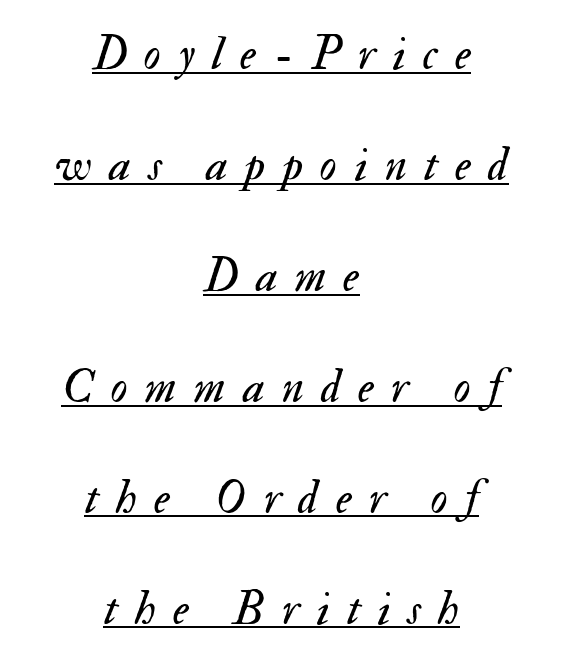
Characters are canted at an angle relative to the baseline's perpendicular. The string is rendered with underlining switched on. This sample has the flowing, uneven cadence of proportional lettering. Compared with typical body copy, the letter spacing here is much looser. Students, observe: this is what heavily led, spacious text looks like. The strokes are not fattened; the text isn't bold.
